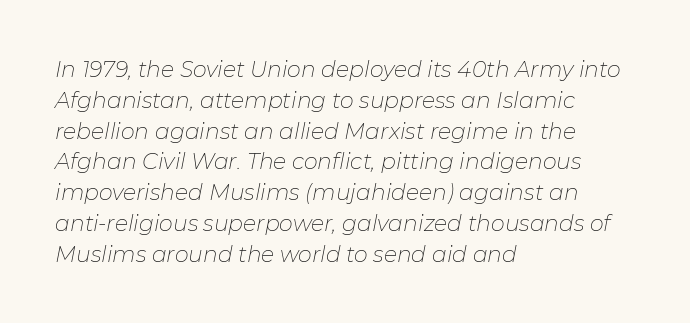
Q: Is the text bold? A: No.
Q: Is the text italic (slanted)? A: Yes, it leans right by about 11 degrees.
Q: Is the text underlined? A: No.
Q: How is the paragraph aligned? A: Left-aligned.
Q: Is the spacing between letters normal or unusually wide? A: Normal.
Q: Is the spacing between lines tight, normal or loose? A: Normal.
